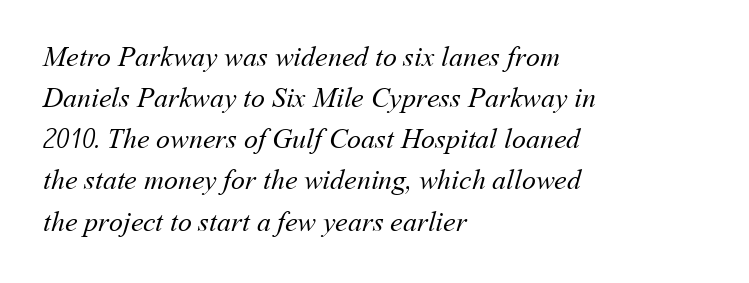
Q: Is the text bold? A: No.
Q: Is the text underlined? A: No.
Q: How is the paragraph aligned? A: Left-aligned.
Q: Is the spacing between letters normal or unusually wide? A: Normal.
Q: Is the spacing between lines tight, normal or loose? A: Normal.
Q: Width (condensed, normal, or wide)? A: Normal.
Q: Stroke contrast? A: Medium.
Q: x-height? A: Medium.
Q: Monospaced? A: No.
